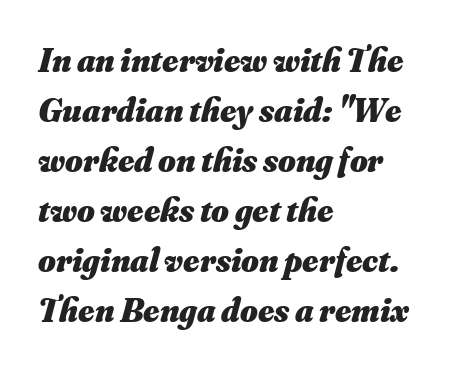
The image shows 34 px heavy type, italic (leaning right); set left-aligned, normal line spacing (1.47x), normal letter spacing, not underlined; medium stroke contrast and a small x-height.
